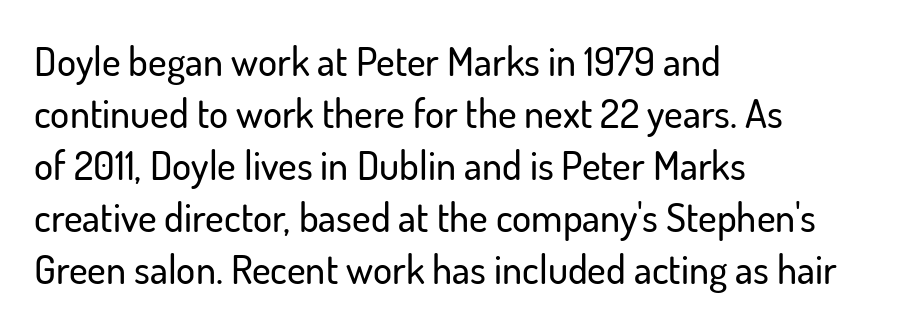
The image shows 40 px sans-serif type, upright; set left-aligned, normal line spacing (1.3x), normal letter spacing, not underlined; low stroke contrast and a small x-height.
